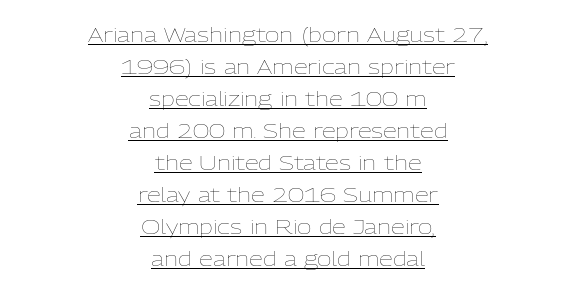
The paragraph has two soft edges and a firm central axis. Leading matches the norm, producing a regular column. Stroke mass is kept to a normal reading level or below. How are the letters spaced? Ordinarily, with no added tracking.
